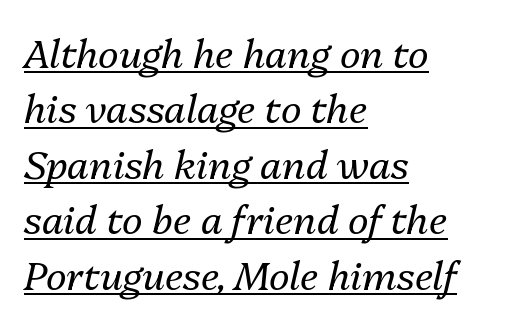
Slanted lettering throughout. Casual observation: everything's shoved over to the left. The letterforms sit at book weight or below. The horizontal fit of the characters is conventional and even. Vertical spacing — default. In designer terms, the underline attribute is active on this setting.
